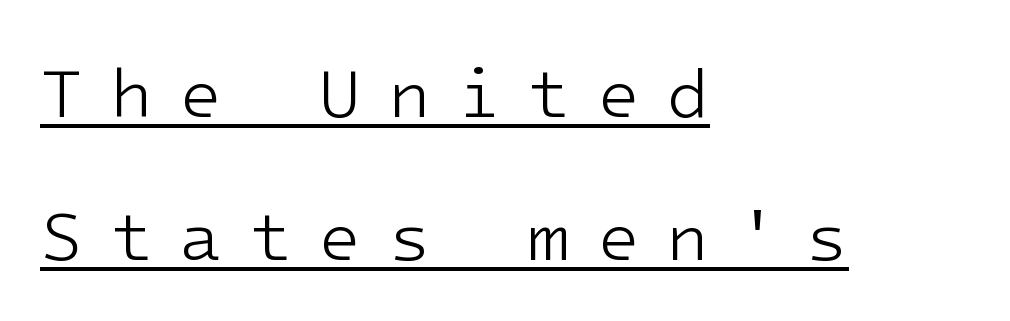
Q: Is the text bold? A: No.
Q: Is the text italic (slanted)? A: No, it is upright.
Q: Is the typeface a serif or a sans-serif typeface? A: Sans-serif.
Q: Is the text underlined? A: Yes.
Q: How is the paragraph aligned? A: Left-aligned.
Q: Is the spacing between letters normal or unusually wide? A: Unusually wide.
Q: Is the spacing between lines tight, normal or loose? A: Loose.
Q: Width (condensed, normal, or wide)? A: Normal.
Q: Stroke contrast? A: Low.
Q: x-height? A: Medium.
